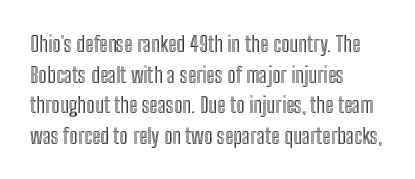
{"italic": "no", "underline": "no", "align": "left", "line_spacing": "normal", "line_spacing_ratio": 1.39, "letter_spacing": "normal", "letter_spacing_em": 0.0, "glyph_px": 22}
